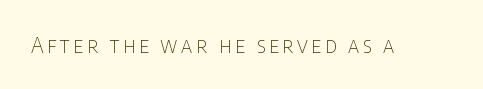
{"italic": "no", "bold": "no", "underline": "no", "glyph_px": 21}
